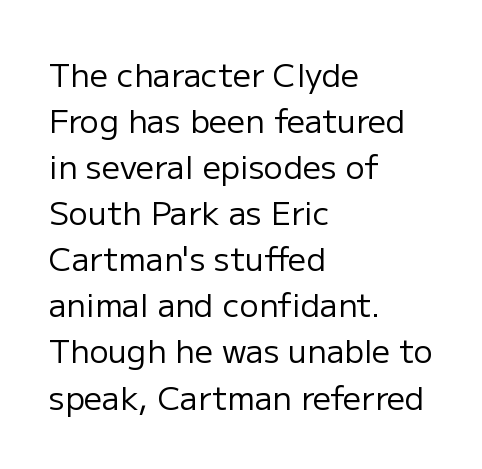
{"serif": "no", "italic": "no", "bold": "no", "weight": "regular", "width": "normal", "stroke_contrast": "low", "x_height": "medium", "monospaced": "no", "underline": "no", "align": "left", "line_spacing": "normal", "line_spacing_ratio": 1.44, "letter_spacing": "normal", "letter_spacing_em": 0.0, "glyph_px": 32}
